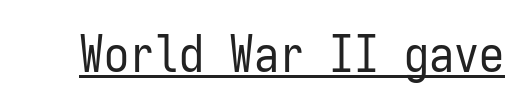
Q: Is the text bold? A: No.
Q: Is the text italic (slanted)? A: No, it is upright.
Q: Is the typeface a serif or a sans-serif typeface? A: Sans-serif.
Q: Is the text underlined? A: Yes.
Q: Is the spacing between letters normal or unusually wide? A: Normal.
Q: Width (condensed, normal, or wide)? A: Condensed.
Q: Stroke contrast? A: Low.
Q: x-height? A: Medium.
Q: Monospaced? A: Yes.
